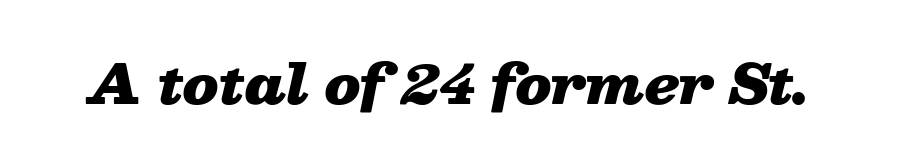
Q: Is the text bold? A: Yes.
Q: Is the text italic (slanted)? A: Yes, it leans right by about 13 degrees.
Q: Is the text underlined? A: No.
Q: Is the spacing between letters normal or unusually wide? A: Normal.
Q: Width (condensed, normal, or wide)? A: Wide.
Q: Stroke contrast? A: Low.
Q: x-height? A: Medium.
Q: Monospaced? A: No.
